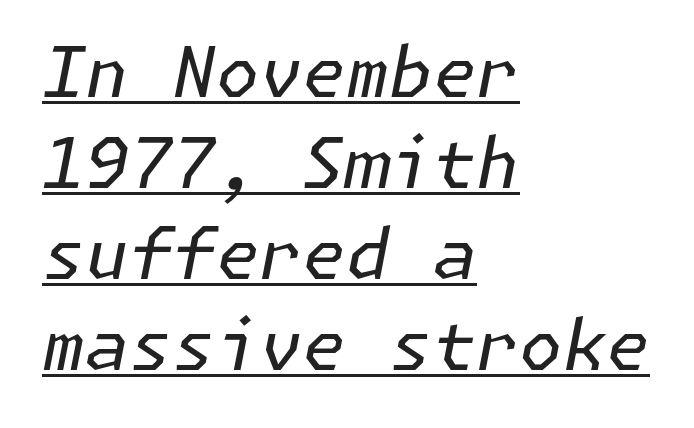
{"italic": "yes", "lean": "right", "slant_degrees": 11, "bold": "no", "weight": "regular", "width": "normal", "stroke_contrast": "low", "x_height": "medium", "underline": "yes", "align": "left", "line_spacing": "normal", "line_spacing_ratio": 1.3, "letter_spacing": "normal", "letter_spacing_em": 0.0, "glyph_px": 70}
